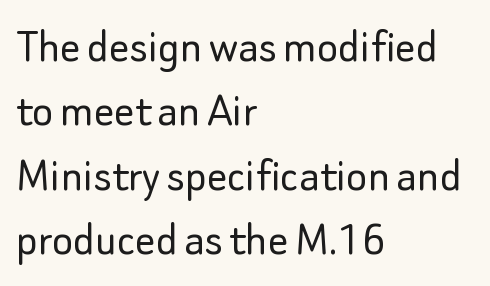
{"serif": "no", "italic": "no", "bold": "no", "weight": "light", "width": "normal", "stroke_contrast": "low", "x_height": "small", "monospaced": "no", "underline": "no", "align": "left", "line_spacing": "normal", "line_spacing_ratio": 1.29, "letter_spacing": "normal", "letter_spacing_em": 0.0, "glyph_px": 50}
